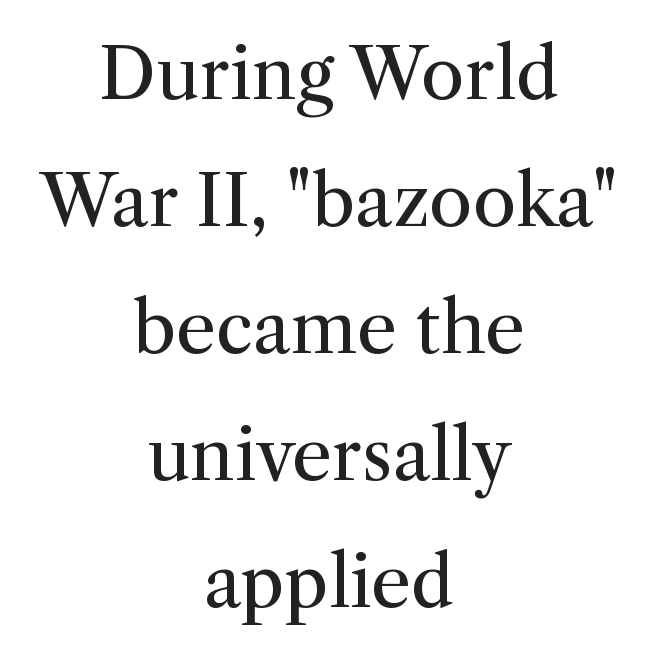
{"serif": "yes", "italic": "no", "bold": "no", "weight": "regular", "width": "normal", "stroke_contrast": "medium", "x_height": "medium", "monospaced": "no", "underline": "no", "align": "center", "line_spacing_ratio": 1.79, "letter_spacing": "normal", "letter_spacing_em": 0.0, "glyph_px": 71}
